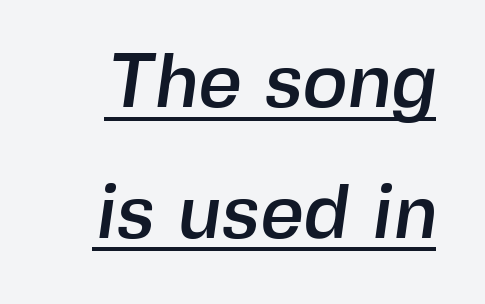
Q: Is the typeface a serif or a sans-serif typeface? A: Sans-serif.
Q: Is the text underlined? A: Yes.
Q: Is the spacing between letters normal or unusually wide? A: Normal.
Q: Width (condensed, normal, or wide)? A: Normal.
Q: x-height? A: Medium.
Q: Monospaced? A: No.
